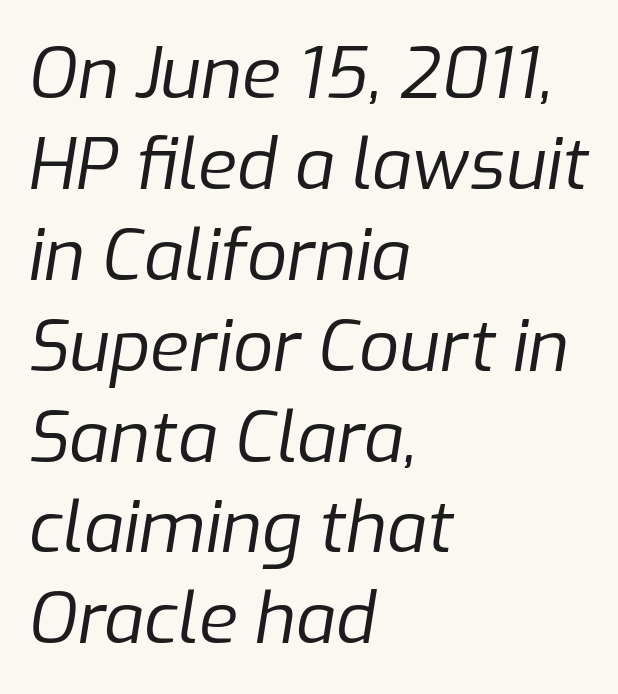
{"italic": "yes", "lean": "right", "slant_degrees": 9, "bold": "no", "weight": "regular", "width": "normal", "stroke_contrast": "low", "x_height": "medium", "monospaced": "no", "underline": "no", "align": "left", "line_spacing": "normal", "line_spacing_ratio": 1.28, "letter_spacing": "normal", "letter_spacing_em": 0.0, "glyph_px": 71}
